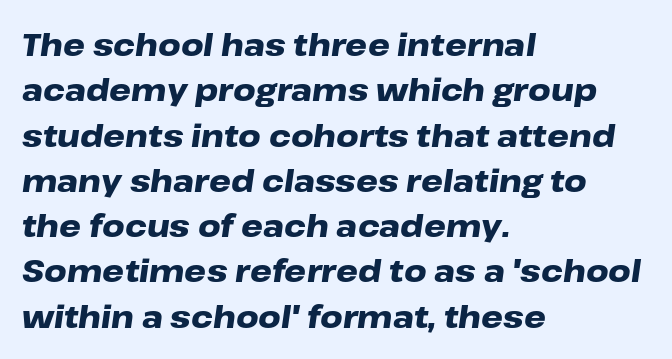
Q: Is the text bold? A: Yes.
Q: Is the text italic (slanted)? A: Yes, it leans right by about 8 degrees.
Q: Is the text underlined? A: No.
Q: How is the paragraph aligned? A: Left-aligned.
Q: Is the spacing between letters normal or unusually wide? A: Normal.
Q: Is the spacing between lines tight, normal or loose? A: Normal.
Q: Width (condensed, normal, or wide)? A: Wide.
Q: Stroke contrast? A: Low.
Q: x-height? A: Medium.
Q: Monospaced? A: No.
